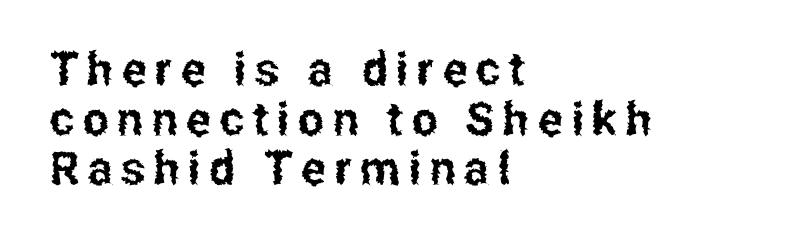
The image shows 46 px condensed sans-serif type, upright; set left-aligned, tight line spacing (1.08x), not underlined; low stroke contrast and a medium x-height.
